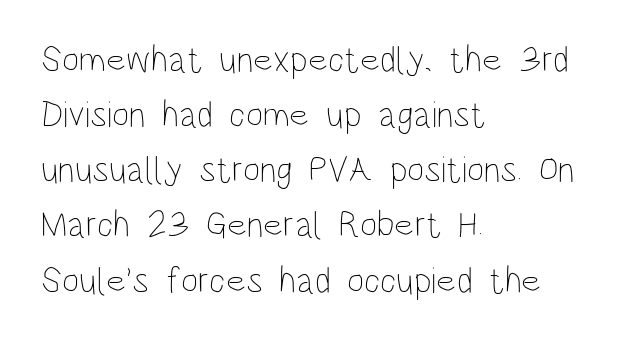
The horizontal fit of the characters is conventional and even. The characters are drawn with everyday or finer stroke widths. The letters advance in unequal steps, a hallmark of proportional type. Rule under the text: the space is simply empty.
